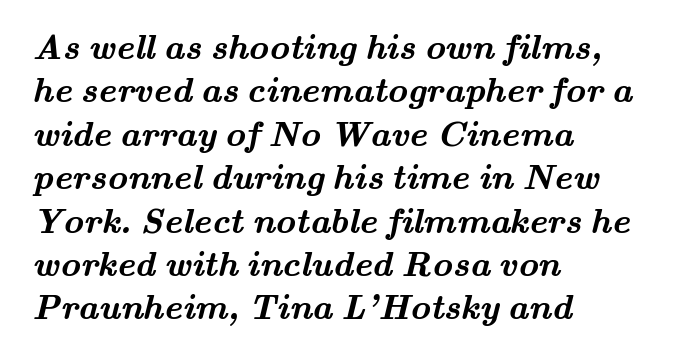
{"serif": "yes", "bold": "yes", "weight": "semibold", "width": "wide", "stroke_contrast": "medium", "x_height": "small", "monospaced": "no", "underline": "no", "align": "left", "line_spacing_ratio": 1.24, "letter_spacing": "normal", "letter_spacing_em": 0.0, "glyph_px": 35}
